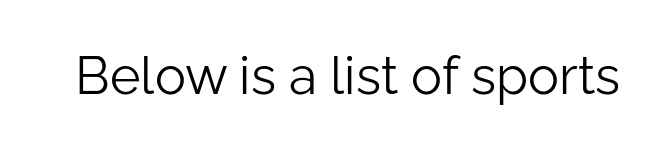
The image shows 52 px light sans-serif type, upright; set normal letter spacing, not underlined; low stroke contrast and a medium x-height.
